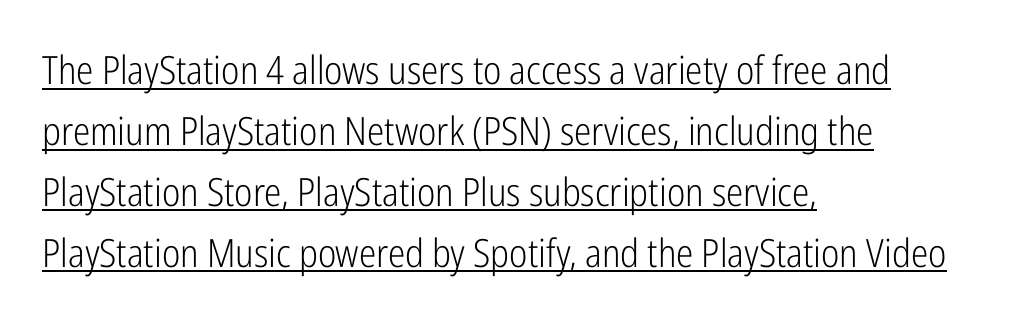
The image shows 39 px light, condensed sans-serif type, upright; set left-aligned, normal line spacing (1.56x), normal letter spacing, underlined; low stroke contrast and a medium x-height.
